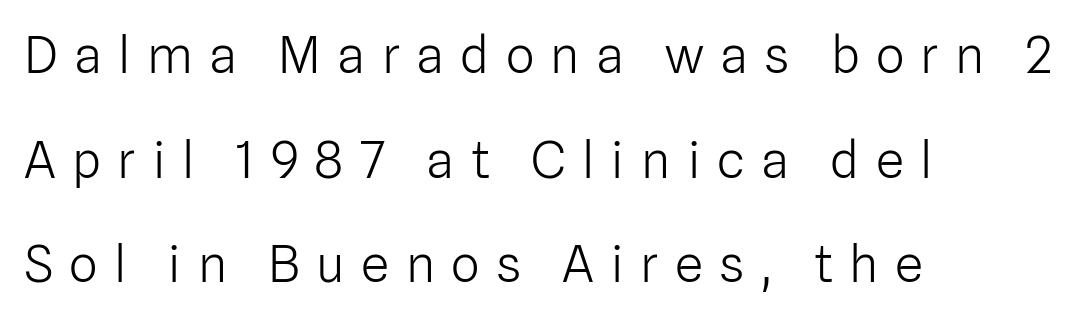
The image shows 51 px light sans-serif type, upright; set left-aligned, loose line spacing (2.05x), unusually wide letter spacing (+0.32 em), not underlined; low stroke contrast and a medium x-height.
